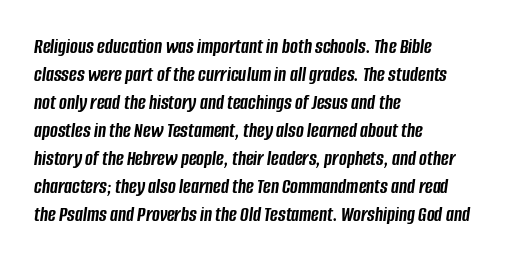
The image shows 21 px bold type, italic (leaning right); set left-aligned, normal line spacing (1.33x), normal letter spacing, not underlined.
